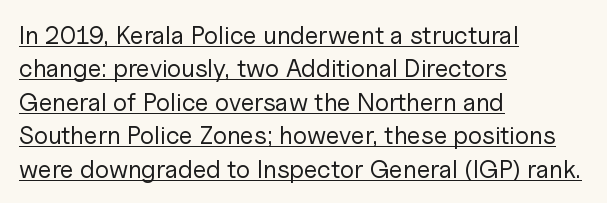
The image shows 25 px text type, upright; set left-aligned, normal line spacing (1.34x), normal letter spacing, underlined.
